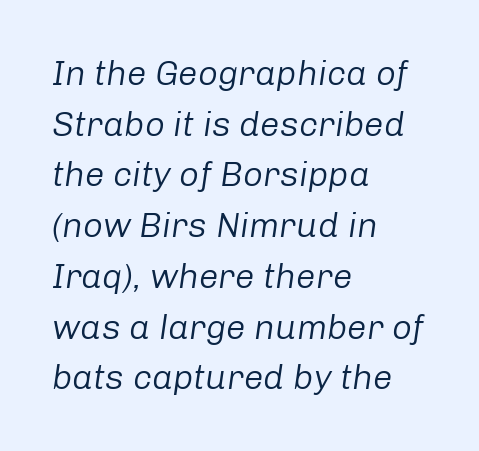
{"italic": "yes", "lean": "right", "slant_degrees": 8, "bold": "no", "weight": "regular", "width": "normal", "stroke_contrast": "low", "x_height": "medium", "monospaced": "no", "underline": "no", "align": "left", "line_spacing": "normal", "line_spacing_ratio": 1.45, "letter_spacing": "normal", "letter_spacing_em": 0.0, "glyph_px": 35}
